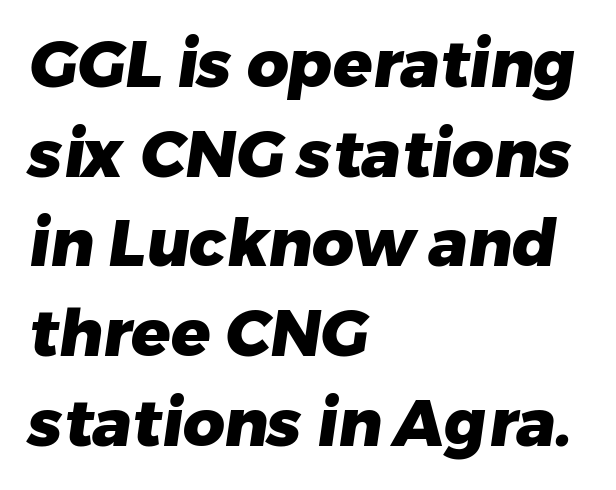
{"serif": "no", "bold": "yes", "weight": "heavy", "width": "normal", "stroke_contrast": "low", "x_height": "medium", "monospaced": "no", "underline": "no", "align": "left", "line_spacing": "normal", "line_spacing_ratio": 1.38, "letter_spacing": "normal", "letter_spacing_em": 0.0, "glyph_px": 65}
